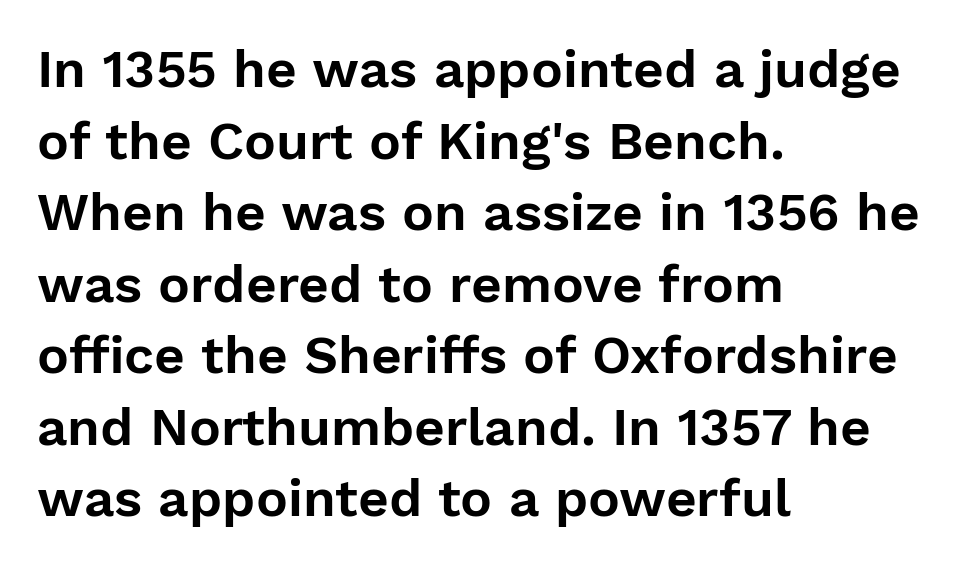
Character widths vary here, with narrow letters taking less room than wide ones. Font category for this specimen: sans-serif. It's the straight-up-and-down kind of type. These lines keep a tight, regular rhythm from letter to letter.
